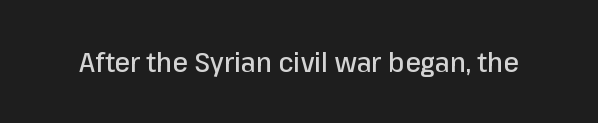
Q: Is the text italic (slanted)? A: No, it is upright.
Q: Is the typeface a serif or a sans-serif typeface? A: Sans-serif.
Q: Is the text underlined? A: No.
Q: Is the spacing between letters normal or unusually wide? A: Normal.
Q: Width (condensed, normal, or wide)? A: Normal.
Q: Stroke contrast? A: Low.
Q: x-height? A: Medium.
Q: Monospaced? A: No.
